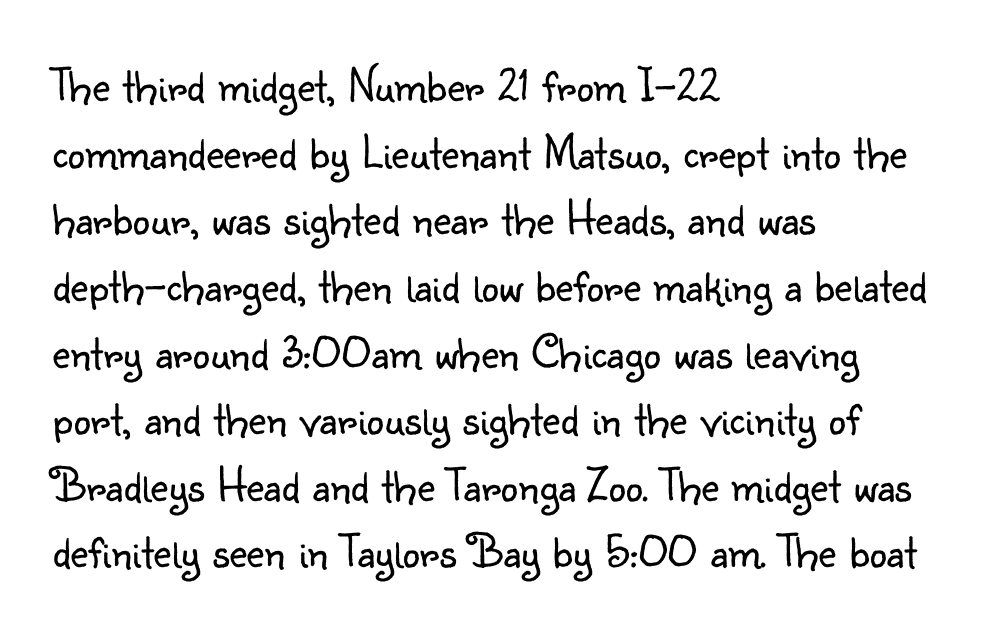
Q: Is the text bold? A: No.
Q: Is the text italic (slanted)? A: No, it is upright.
Q: Is the typeface a serif or a sans-serif typeface? A: Sans-serif.
Q: Is the text underlined? A: No.
Q: How is the paragraph aligned? A: Left-aligned.
Q: Is the spacing between letters normal or unusually wide? A: Normal.
Q: Is the spacing between lines tight, normal or loose? A: Normal.
Q: Width (condensed, normal, or wide)? A: Normal.
Q: Stroke contrast? A: Low.
Q: x-height? A: Small.
Q: Monospaced? A: No.
